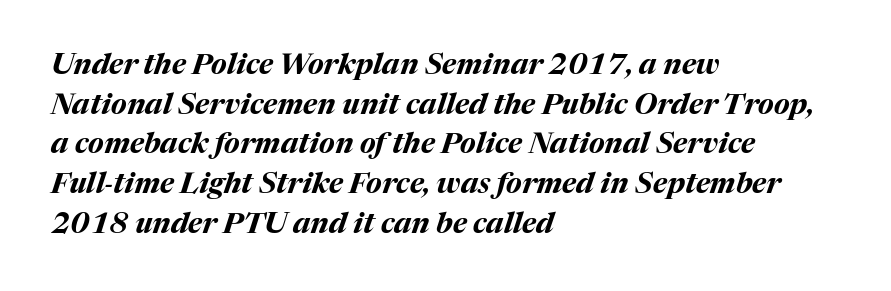
Q: Is the text bold? A: Yes.
Q: Is the text italic (slanted)? A: Yes, it leans right by about 17 degrees.
Q: Is the text underlined? A: No.
Q: How is the paragraph aligned? A: Left-aligned.
Q: Is the spacing between letters normal or unusually wide? A: Normal.
Q: Is the spacing between lines tight, normal or loose? A: Normal.
Q: Width (condensed, normal, or wide)? A: Normal.
Q: Stroke contrast? A: Medium.
Q: x-height? A: Medium.
Q: Monospaced? A: No.
